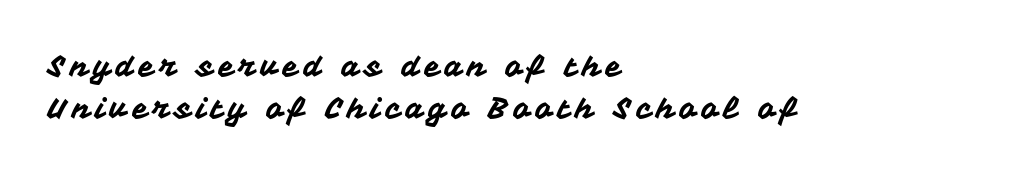
{"serif": "no", "width": "normal", "stroke_contrast": "medium", "x_height": "medium", "monospaced": "no", "underline": "no", "align": "left", "line_spacing": "normal", "line_spacing_ratio": 1.45, "glyph_px": 29}
